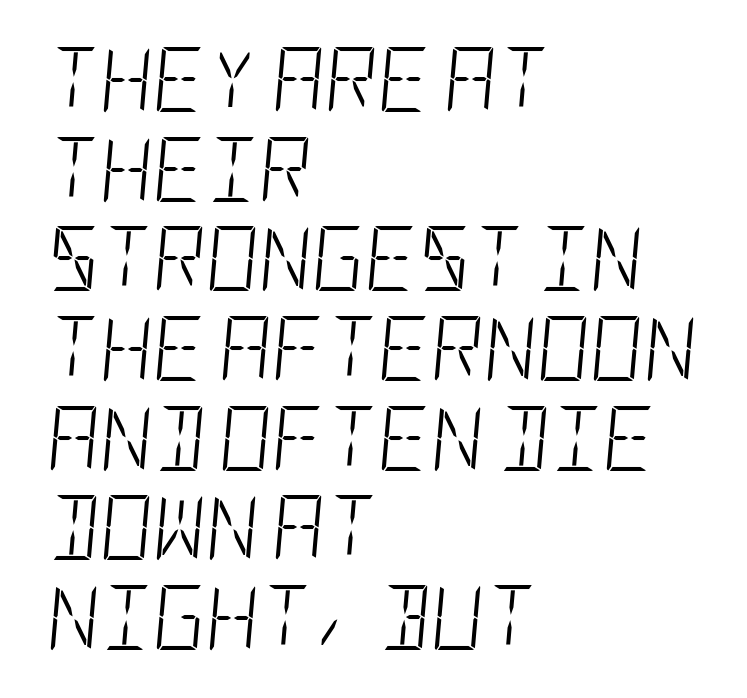
The image shows 65 px light, condensed type, italic (leaning right); set left-aligned, normal line spacing (1.38x), normal letter spacing, not underlined; low stroke contrast and a large x-height.
